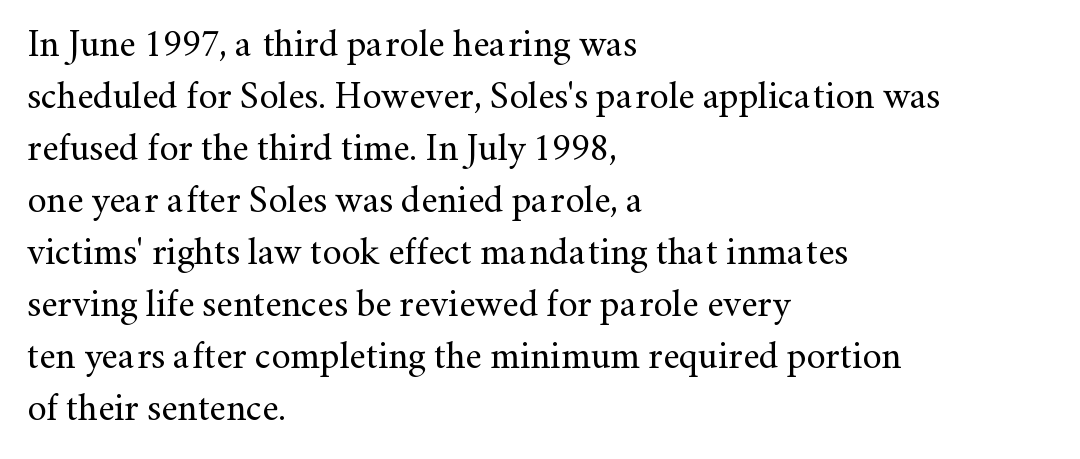
Q: Is the text bold? A: No.
Q: Is the text italic (slanted)? A: No, it is upright.
Q: Is the typeface a serif or a sans-serif typeface? A: Serif.
Q: Is the text underlined? A: No.
Q: How is the paragraph aligned? A: Left-aligned.
Q: Is the spacing between letters normal or unusually wide? A: Normal.
Q: Is the spacing between lines tight, normal or loose? A: Normal.
Q: Width (condensed, normal, or wide)? A: Normal.
Q: Stroke contrast? A: Medium.
Q: x-height? A: Small.
Q: Monospaced? A: No.
